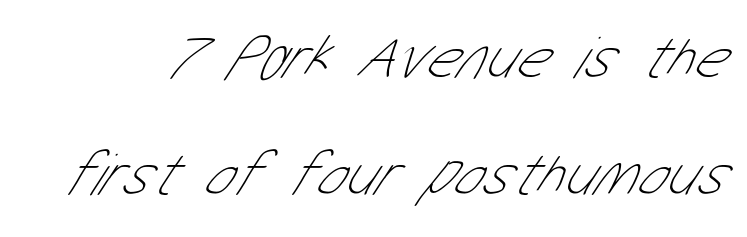
Note the varied advance widths — an 'i' is clearly narrower than an 'm'. Heaviness? Minimal to ordinary, like unemphasized prose. Between one letter and the next there's only the usual sliver of space. The glyphs in this specimen are sans serif.
